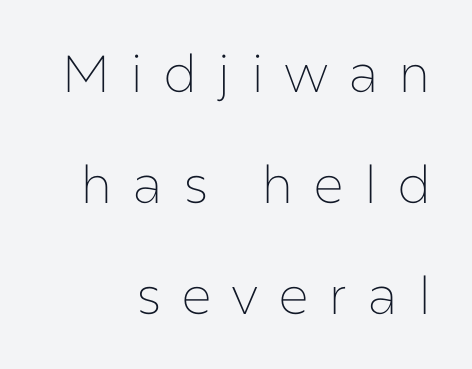
Q: Is the text bold? A: No.
Q: Is the text italic (slanted)? A: No, it is upright.
Q: Is the typeface a serif or a sans-serif typeface? A: Sans-serif.
Q: Is the text underlined? A: No.
Q: How is the paragraph aligned? A: Right-aligned.
Q: Is the spacing between letters normal or unusually wide? A: Unusually wide.
Q: Is the spacing between lines tight, normal or loose? A: Loose.
Q: Width (condensed, normal, or wide)? A: Normal.
Q: Stroke contrast? A: Low.
Q: x-height? A: Medium.
Q: Monospaced? A: No.
